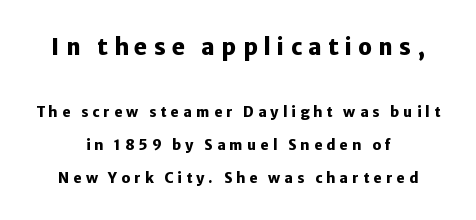
Q: Is the text bold? A: Yes.
Q: Is the text italic (slanted)? A: No, it is upright.
Q: Is the text underlined? A: No.
Q: How is the paragraph aligned? A: Centered.
Q: Is the spacing between letters normal or unusually wide? A: Unusually wide.
Q: Is the spacing between lines tight, normal or loose? A: Loose.
Q: Which block of text is set in a larger size, the first (top) or the second (bottom)? A: The first (top) one.
